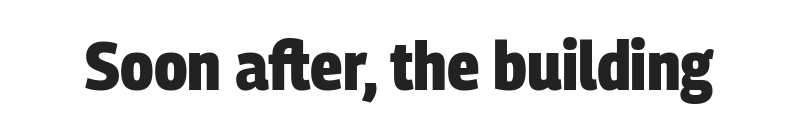
{"serif": "no", "bold": "yes", "weight": "heavy", "width": "condensed", "stroke_contrast": "low", "x_height": "large", "monospaced": "no", "underline": "no", "letter_spacing": "normal", "letter_spacing_em": 0.0, "glyph_px": 68}
